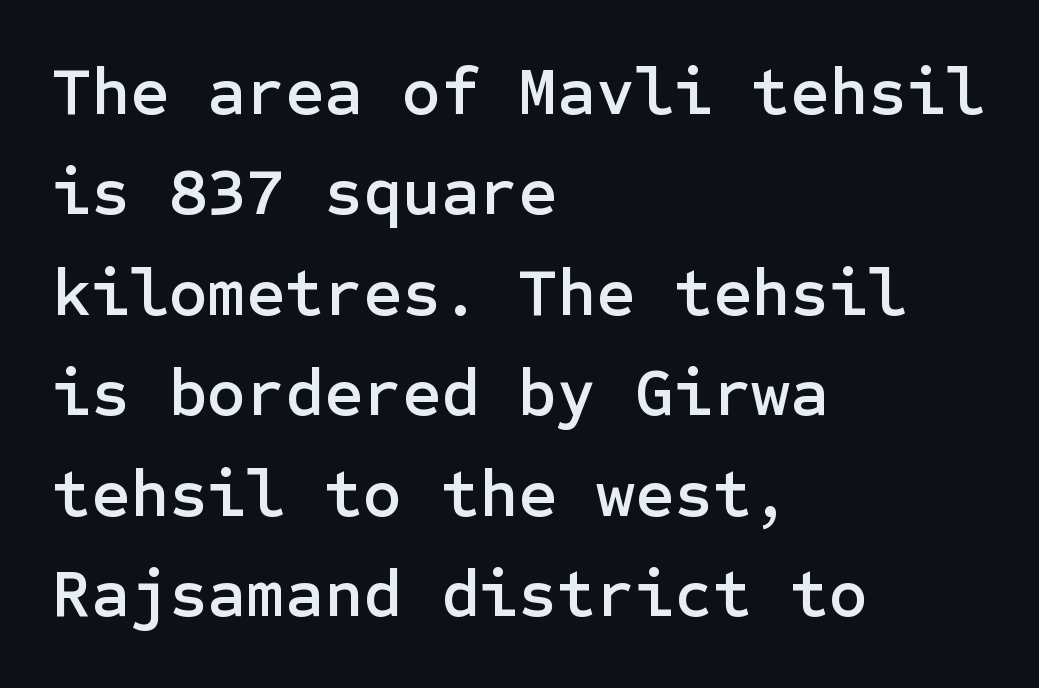
The image shows 67 px sans-serif type, upright; set left-aligned, normal line spacing (1.5x), normal letter spacing, not underlined; low stroke contrast and a medium x-height.
